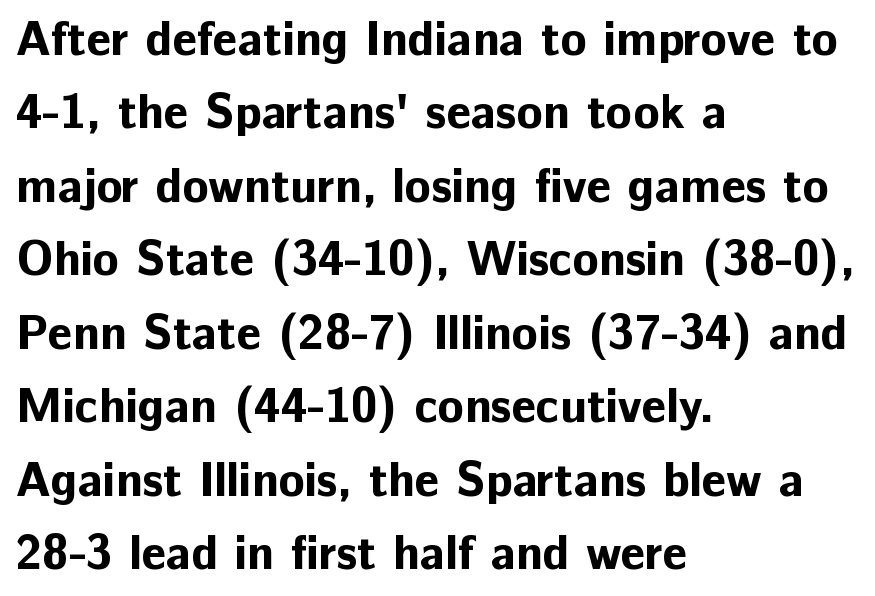
Notice how the passage keeps a crisp vertical edge on the left only. Varying glyph widths throughout — classic text-font behaviour. What kind of face is this? One without serifs — a sans. Whoever set this chose a conventional vertical rhythm. The font's upright variant was chosen for this text. Default kerning and tracking; the words read as compact shapes.
